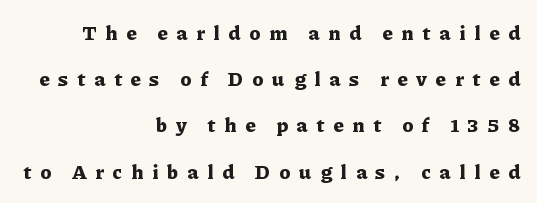
The image shows 20 px bold type, upright; set right-aligned, loose line spacing (2.31x), unusually wide letter spacing (+0.44 em), not underlined.
